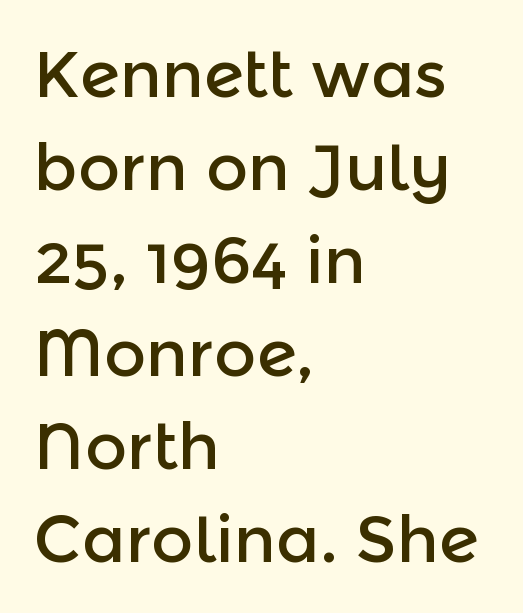
Q: Is the text italic (slanted)? A: No, it is upright.
Q: Is the typeface a serif or a sans-serif typeface? A: Sans-serif.
Q: Is the text underlined? A: No.
Q: How is the paragraph aligned? A: Left-aligned.
Q: Is the spacing between letters normal or unusually wide? A: Normal.
Q: Is the spacing between lines tight, normal or loose? A: Normal.
Q: Width (condensed, normal, or wide)? A: Normal.
Q: x-height? A: Medium.
Q: Monospaced? A: No.
